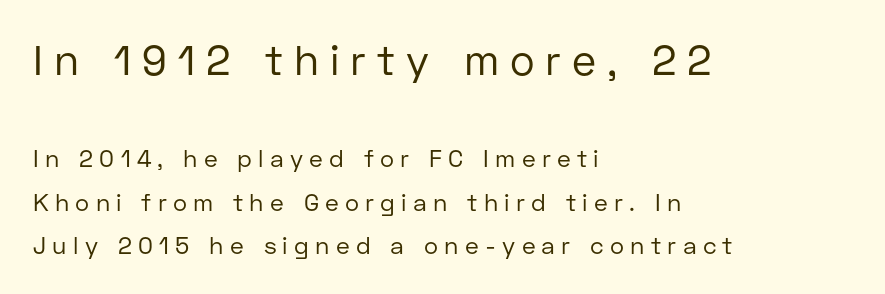
The image shows 42 px regular-weight sans-serif type, upright; set left-aligned, line spacing 1.82x, unusually wide letter spacing (+0.26 em), not underlined; the first (top) block is 1.75x larger; low stroke contrast and a medium x-height.
